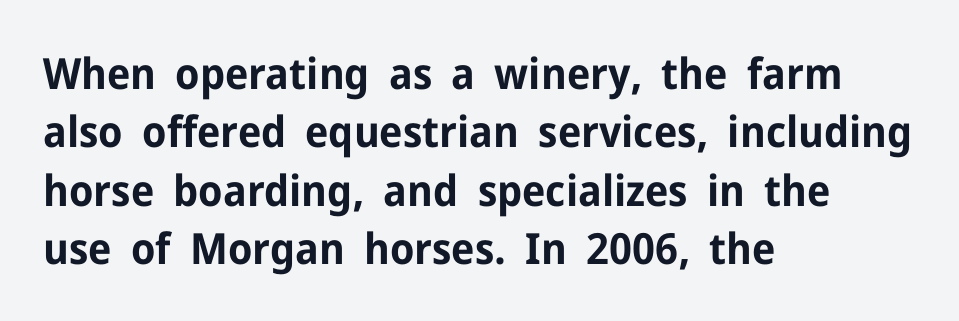
Type without underlining. The compositor pushed each line to the left boundary. Character widths vary here, with narrow letters taking less room than wide ones. A typesetter would mark this as roman, not italic. The passage shown stacks its lines at a standard gap. These lines are composed in type without serifs.
